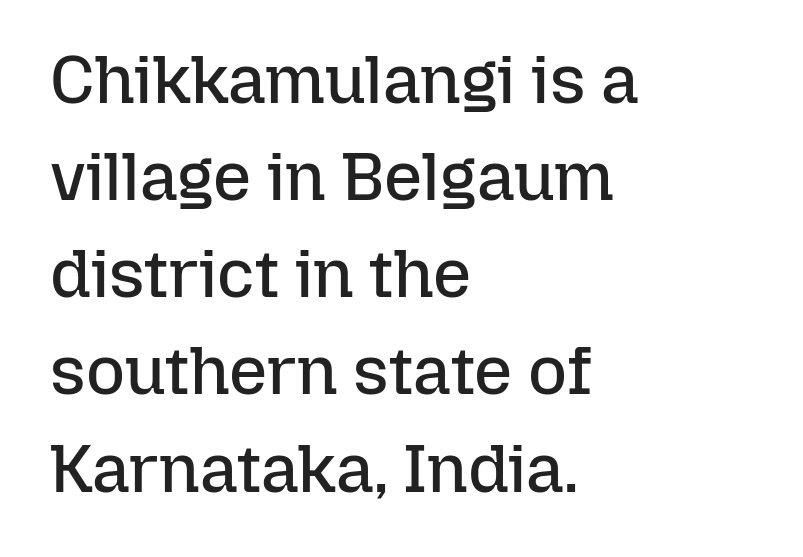
The gap between lines stays unmarked. These lines are rendered in a variable-pitch font. The lines are quadded left. Style check: upright. The vertical gap from one line to the next is medium. Letter spacing: default.
